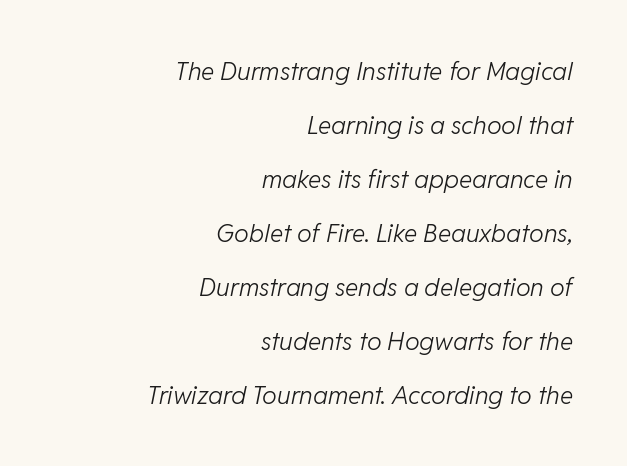
{"italic": "yes", "lean": "right", "slant_degrees": 11, "bold": "no", "underline": "no", "align": "right", "line_spacing": "loose", "line_spacing_ratio": 2.16, "letter_spacing": "normal", "letter_spacing_em": 0.0, "glyph_px": 25}
